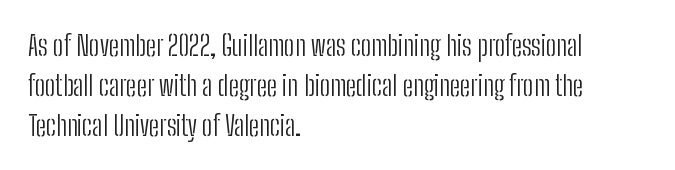
The image shows 28 px light, condensed sans-serif type, upright; set left-aligned, normal line spacing (1.42x), normal letter spacing, not underlined; low stroke contrast and a medium x-height.
